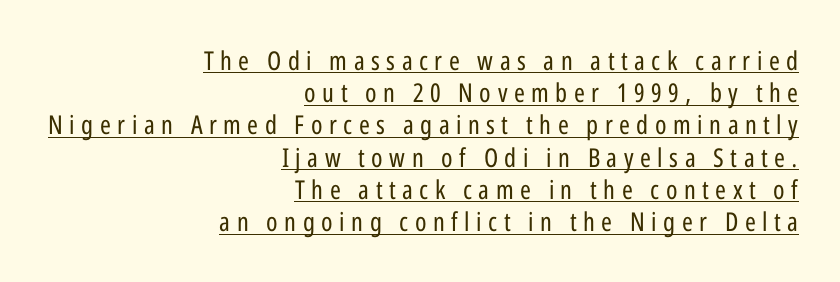
The image shows 26 px text type, upright; set right-aligned, line spacing 1.24x, unusually wide letter spacing (+0.25 em), underlined.
